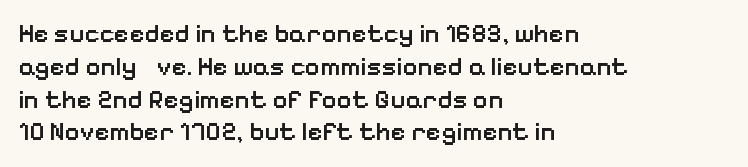
The image shows 26 px text type, upright; set left-aligned, normal line spacing (1.26x), normal letter spacing, not underlined.
